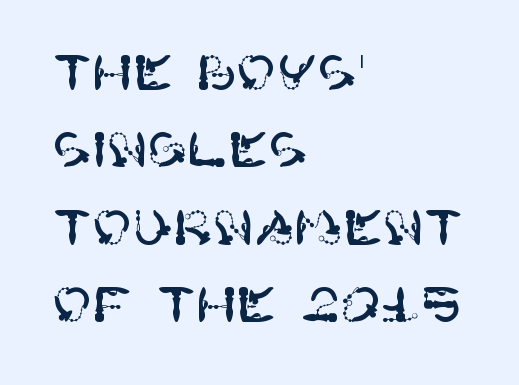
The image shows 48 px sans-serif type, upright; set left-aligned, normal line spacing (1.61x), normal letter spacing, not underlined; high stroke contrast and a large x-height.
